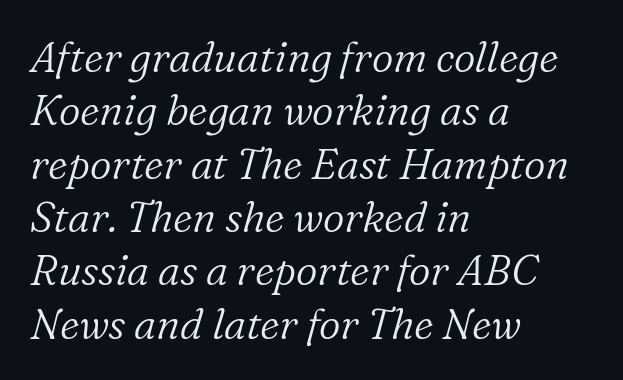
Q: Is the text bold? A: No.
Q: Is the text italic (slanted)? A: Yes, it leans right by about 16 degrees.
Q: Is the typeface a serif or a sans-serif typeface? A: Serif.
Q: Is the text underlined? A: No.
Q: How is the paragraph aligned? A: Left-aligned.
Q: Is the spacing between letters normal or unusually wide? A: Normal.
Q: Is the spacing between lines tight, normal or loose? A: Normal.
Q: Width (condensed, normal, or wide)? A: Normal.
Q: Stroke contrast? A: Low.
Q: x-height? A: Medium.
Q: Monospaced? A: No.
